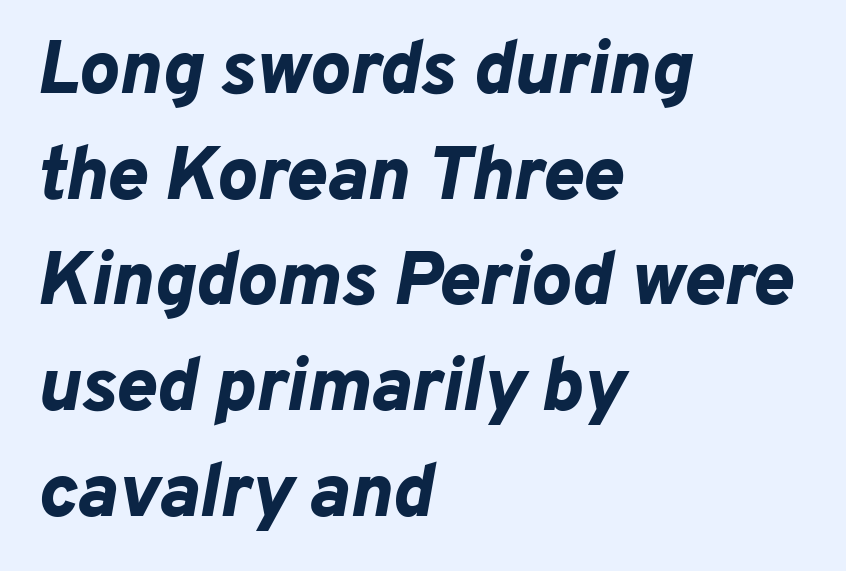
Each letter keeps its own natural width here, so spacing adapts to shape. Regular leading. Would a proofreader flag this as italicized? Yes. The paragraph shown leans on its left margin.
